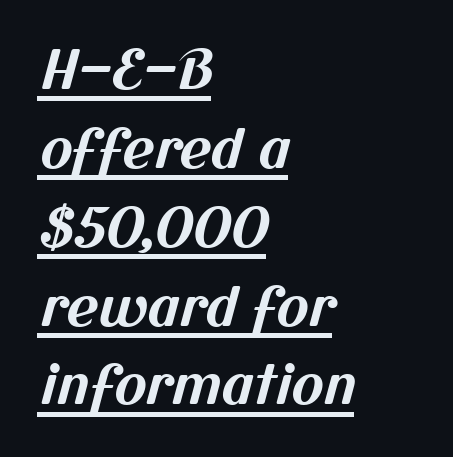
{"serif": "no", "bold": "yes", "weight": "bold", "width": "normal", "stroke_contrast": "medium", "x_height": "medium", "monospaced": "no", "underline": "yes", "align": "left", "line_spacing": "normal", "line_spacing_ratio": 1.46, "letter_spacing": "normal", "letter_spacing_em": 0.0, "glyph_px": 54}
